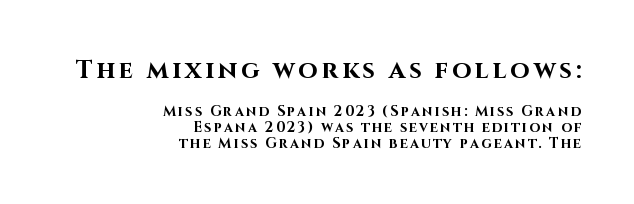
The letters stand upright; this is a roman face. Between these two stacked blocks, the higher one wins on size. Is the block centered? No — it sits flush against the right margin. Does the leading feel generous? Not at all — it's pinched. Plain, unruled lines of type.
